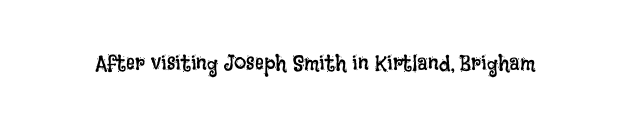
The space directly below the letters is spotless. Quick note: not italic, upright. The line texture is even and compact thanks to regular tracking. These glyphs show unthickened strokes, regular width or finer.
